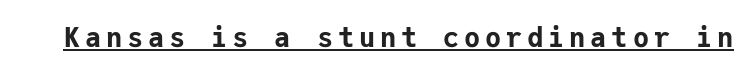
Q: Is the text bold? A: Yes.
Q: Is the text italic (slanted)? A: No, it is upright.
Q: Is the text underlined? A: Yes.
